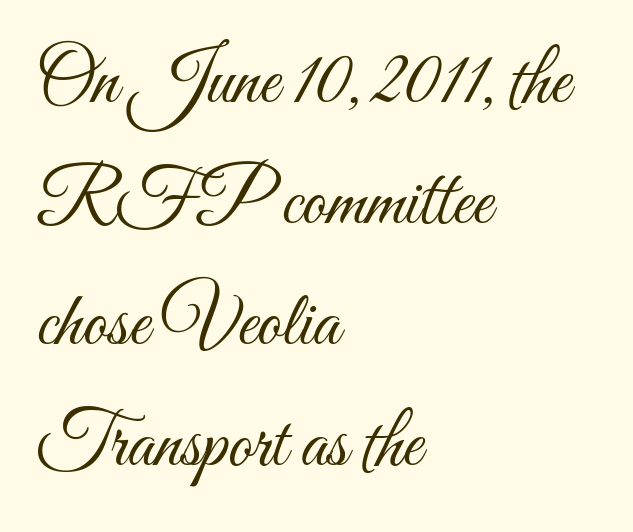
{"bold": "no", "weight": "light", "width": "condensed", "stroke_contrast": "medium", "x_height": "small", "monospaced": "no", "underline": "no", "align": "left", "line_spacing": "normal", "line_spacing_ratio": 1.57, "letter_spacing": "normal", "letter_spacing_em": 0.0, "glyph_px": 77}
